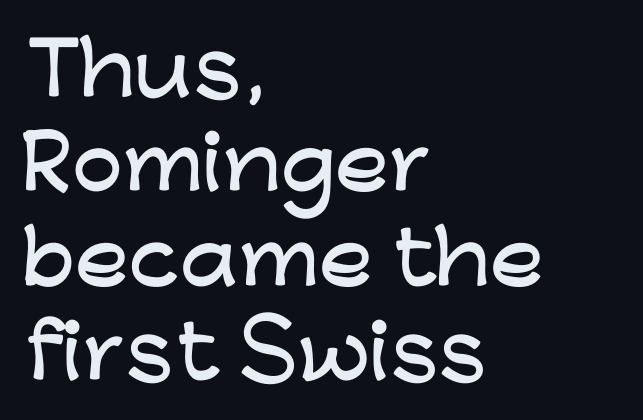
Q: Is the text italic (slanted)? A: No, it is upright.
Q: Is the typeface a serif or a sans-serif typeface? A: Sans-serif.
Q: Is the text underlined? A: No.
Q: How is the paragraph aligned? A: Left-aligned.
Q: Is the spacing between letters normal or unusually wide? A: Normal.
Q: Is the spacing between lines tight, normal or loose? A: Normal.
Q: Width (condensed, normal, or wide)? A: Wide.
Q: Stroke contrast? A: Low.
Q: x-height? A: Medium.
Q: Monospaced? A: No.
